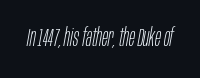
The weight would be labelled regular, book, light, or lighter still. Rendered with sloped, italic letterforms. Any mark beneath the type? The region is blank. A typesetter would call this zero additional tracking.
